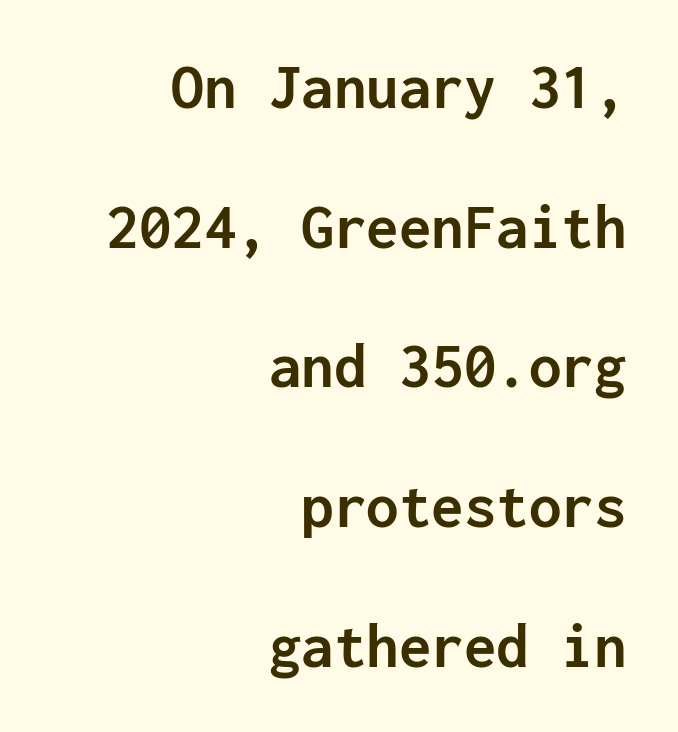
Q: Is the text bold? A: Yes.
Q: Is the text italic (slanted)? A: No, it is upright.
Q: Is the typeface a serif or a sans-serif typeface? A: Sans-serif.
Q: Is the text underlined? A: No.
Q: How is the paragraph aligned? A: Right-aligned.
Q: Is the spacing between letters normal or unusually wide? A: Normal.
Q: Is the spacing between lines tight, normal or loose? A: Loose.
Q: Width (condensed, normal, or wide)? A: Normal.
Q: Stroke contrast? A: Low.
Q: x-height? A: Medium.
Q: Monospaced? A: Yes.
